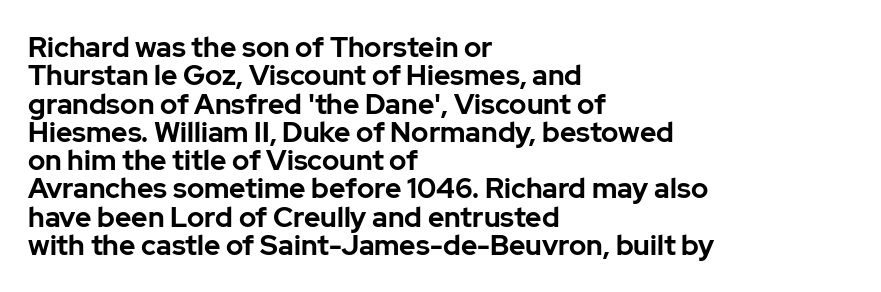
Q: Is the text bold? A: Yes.
Q: Is the text italic (slanted)? A: No, it is upright.
Q: Is the typeface a serif or a sans-serif typeface? A: Sans-serif.
Q: Is the text underlined? A: No.
Q: How is the paragraph aligned? A: Left-aligned.
Q: Is the spacing between letters normal or unusually wide? A: Normal.
Q: Is the spacing between lines tight, normal or loose? A: Tight.
Q: Width (condensed, normal, or wide)? A: Normal.
Q: Stroke contrast? A: Low.
Q: x-height? A: Medium.
Q: Monospaced? A: No.
